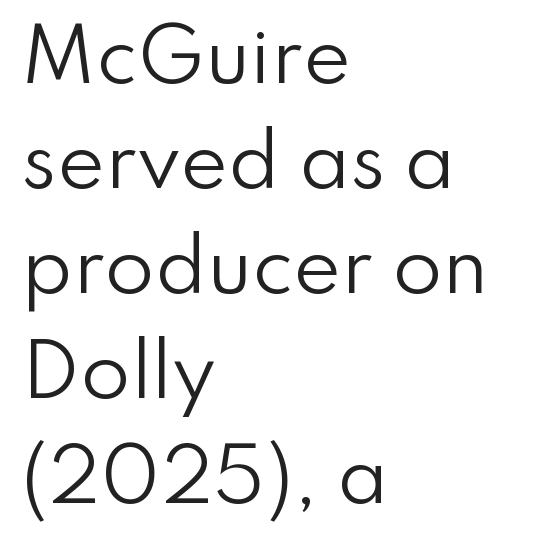
Q: Is the text bold? A: No.
Q: Is the text italic (slanted)? A: No, it is upright.
Q: Is the typeface a serif or a sans-serif typeface? A: Sans-serif.
Q: Is the text underlined? A: No.
Q: How is the paragraph aligned? A: Left-aligned.
Q: Is the spacing between letters normal or unusually wide? A: Normal.
Q: Is the spacing between lines tight, normal or loose? A: Normal.
Q: Width (condensed, normal, or wide)? A: Normal.
Q: Stroke contrast? A: Low.
Q: x-height? A: Small.
Q: Monospaced? A: No.
